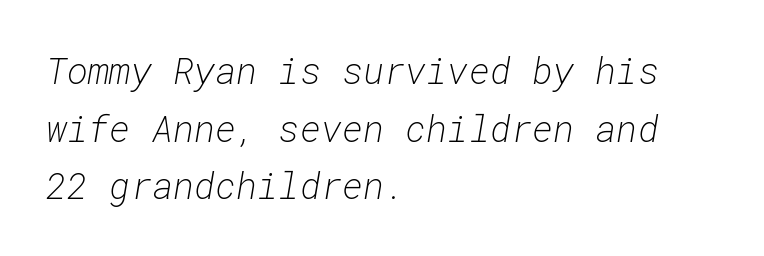
Decoration check: the copy has no underline. The designer left line spacing at the default. Is the type slanted? Yes — the strokes lean at a clear angle. Note the uniform advance width — an 'i' takes as much space as an 'm'. Observe the ordinary spacing: letters are neighbours, not strangers.
